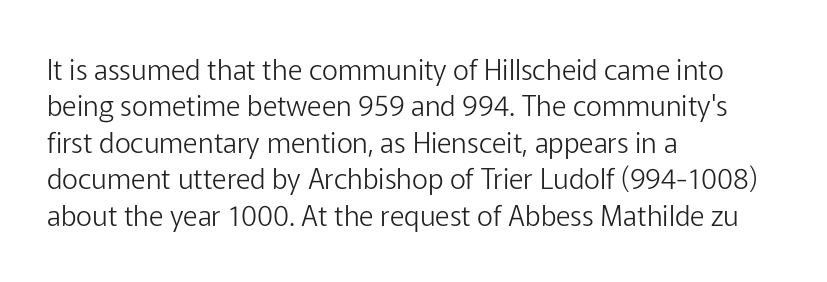
Q: Is the text bold? A: No.
Q: Is the text italic (slanted)? A: No, it is upright.
Q: Is the typeface a serif or a sans-serif typeface? A: Sans-serif.
Q: Is the text underlined? A: No.
Q: How is the paragraph aligned? A: Left-aligned.
Q: Is the spacing between letters normal or unusually wide? A: Normal.
Q: Is the spacing between lines tight, normal or loose? A: Normal.
Q: Width (condensed, normal, or wide)? A: Normal.
Q: Stroke contrast? A: Low.
Q: x-height? A: Medium.
Q: Monospaced? A: No.
